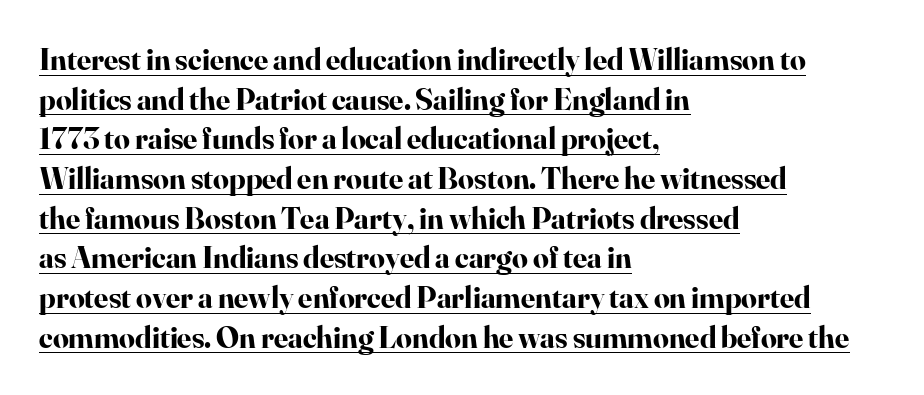
Q: Is the text bold? A: Yes.
Q: Is the text italic (slanted)? A: No, it is upright.
Q: Is the typeface a serif or a sans-serif typeface? A: Serif.
Q: Is the text underlined? A: Yes.
Q: How is the paragraph aligned? A: Left-aligned.
Q: Is the spacing between letters normal or unusually wide? A: Normal.
Q: Is the spacing between lines tight, normal or loose? A: Normal.
Q: Width (condensed, normal, or wide)? A: Normal.
Q: Stroke contrast? A: High.
Q: x-height? A: Small.
Q: Monospaced? A: No.
